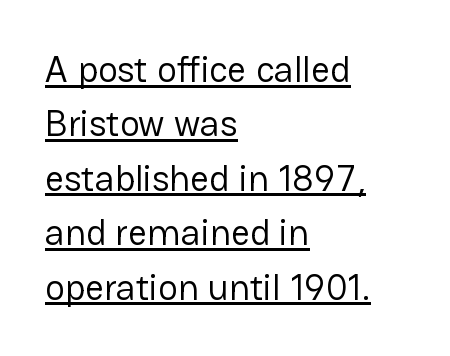
{"serif": "no", "italic": "no", "bold": "no", "weight": "regular", "width": "normal", "stroke_contrast": "low", "x_height": "medium", "monospaced": "no", "underline": "yes", "align": "left", "line_spacing": "normal", "line_spacing_ratio": 1.47, "letter_spacing": "normal", "letter_spacing_em": 0.0, "glyph_px": 37}
